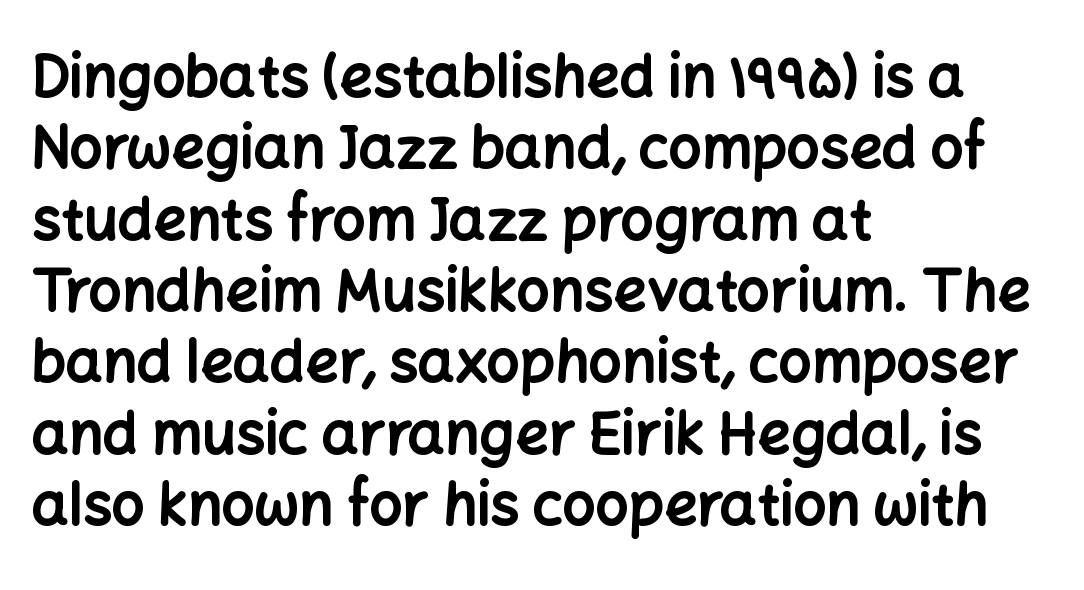
The type is set solid horizontally, with unmodified tracking. Bare-footed words on every line. Classification — sans serif. Caption: multi-line text, flush left, ragged right. Vertical strokes here are truly vertical. Students, this is bold: see how much ink each stroke carries.
